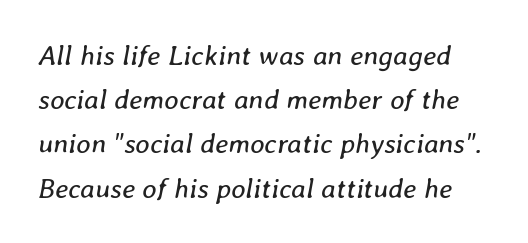
{"italic": "yes", "lean": "right", "slant_degrees": 8, "bold": "no", "weight": "regular", "width": "normal", "stroke_contrast": "low", "x_height": "medium", "monospaced": "no", "underline": "no", "line_spacing": "normal", "line_spacing_ratio": 1.58, "letter_spacing": "normal", "letter_spacing_em": 0.0, "glyph_px": 28}
